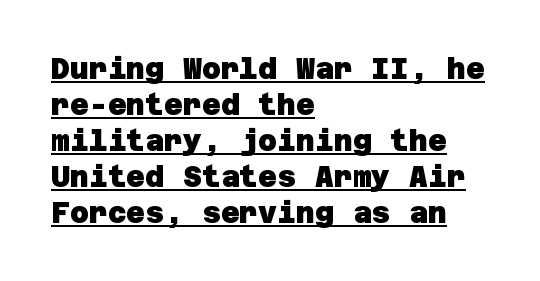
Serifs: no, the terminals of the letterforms are clean. The glyphs have the mass of a bold cut. Where is the straight margin? On the left. Looks like someone drew a line under every word here.
